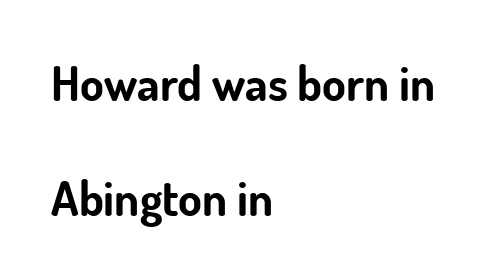
Typesetter's note: full bold, strokes at maximum text heaviness. Observe the absence of serifs on each vertical stroke in this sample. Horizontally, the lines are justified to the leading edge only. Quick note: underline off. This sample trades compactness for vertical openness between lines.
